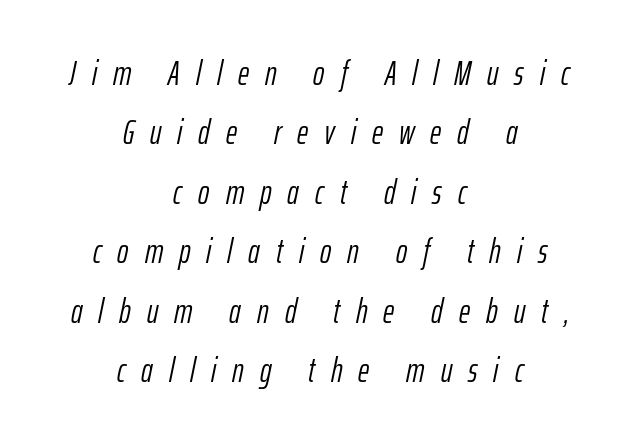
The image shows 34 px light, condensed type, italic (leaning right); set centered, line spacing 1.75x, unusually wide letter spacing (+0.47 em), not underlined; low stroke contrast and a medium x-height.
